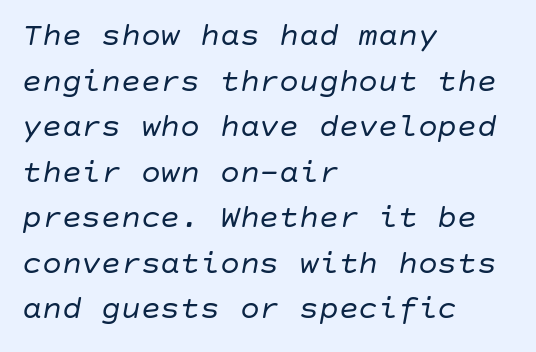
The image shows 33 px regular-weight type, italic (leaning right); set left-aligned, normal line spacing (1.38x), normal letter spacing, not underlined; low stroke contrast and a large x-height.
